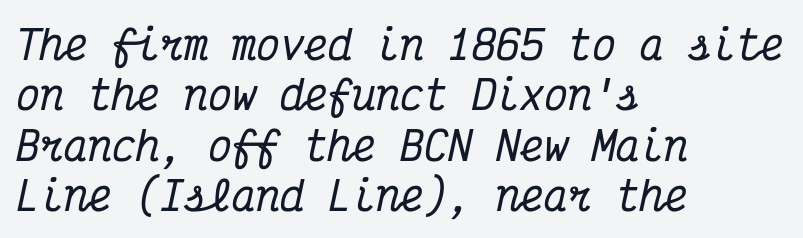
Q: Is the text italic (slanted)? A: Yes, it leans right by about 12 degrees.
Q: Is the typeface a serif or a sans-serif typeface? A: Serif.
Q: Is the text underlined? A: No.
Q: How is the paragraph aligned? A: Left-aligned.
Q: Is the spacing between letters normal or unusually wide? A: Normal.
Q: Is the spacing between lines tight, normal or loose? A: Normal.
Q: Width (condensed, normal, or wide)? A: Condensed.
Q: Stroke contrast? A: Medium.
Q: x-height? A: Medium.
Q: Monospaced? A: Yes.
